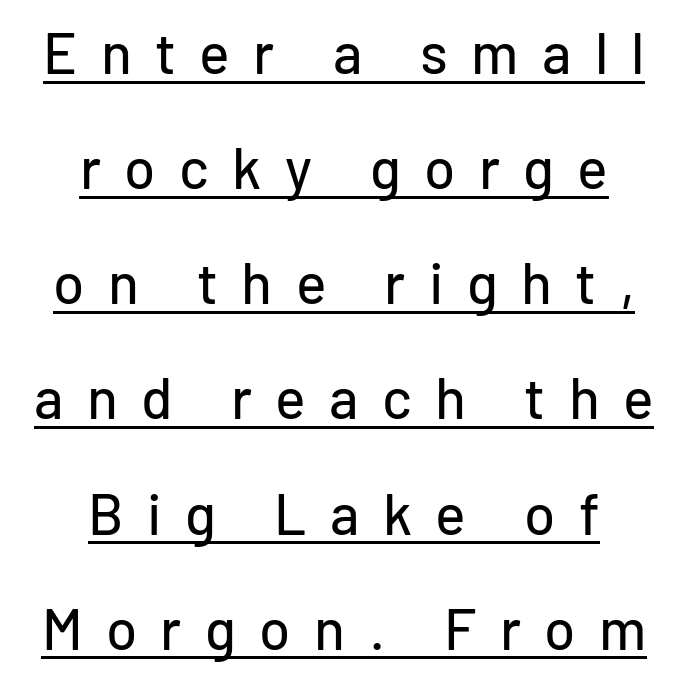
The image shows 57 px sans-serif type, upright; set centered, loose line spacing (2.02x), unusually wide letter spacing (+0.41 em), underlined; low stroke contrast and a medium x-height.
